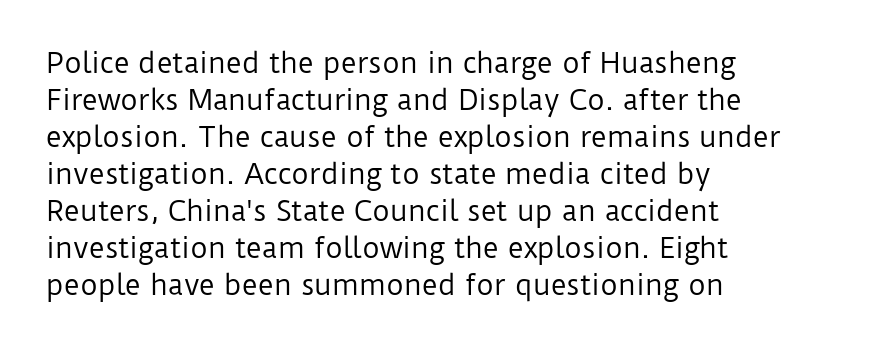
Q: Is the text bold? A: No.
Q: Is the text italic (slanted)? A: No, it is upright.
Q: Is the text underlined? A: No.
Q: How is the paragraph aligned? A: Left-aligned.
Q: Is the spacing between letters normal or unusually wide? A: Normal.
Q: Is the spacing between lines tight, normal or loose? A: Normal.
